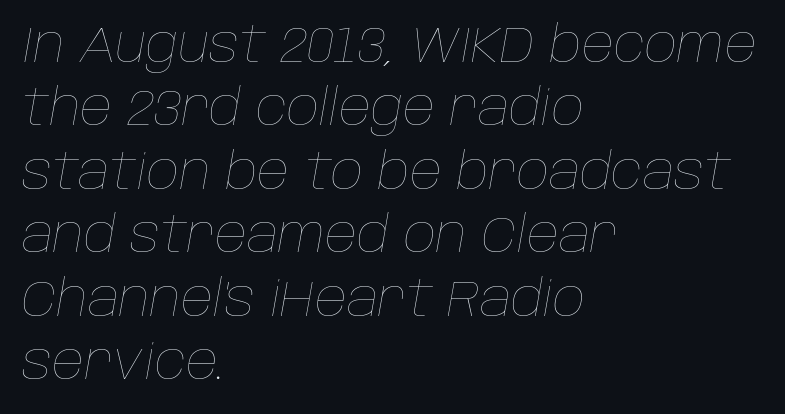
Q: Is the text bold? A: No.
Q: Is the text italic (slanted)? A: Yes, it leans right by about 10 degrees.
Q: Is the text underlined? A: No.
Q: How is the paragraph aligned? A: Left-aligned.
Q: Is the spacing between letters normal or unusually wide? A: Normal.
Q: Is the spacing between lines tight, normal or loose? A: Normal.
Q: Width (condensed, normal, or wide)? A: Normal.
Q: Stroke contrast? A: Low.
Q: x-height? A: Large.
Q: Monospaced? A: No.
